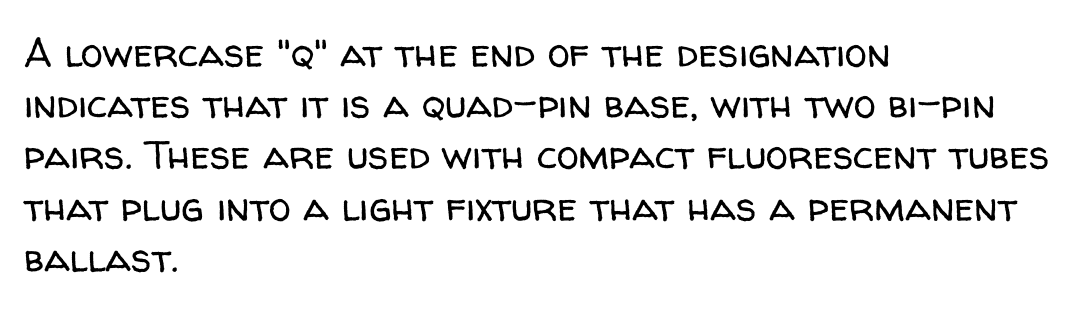
Q: Is the text bold? A: No.
Q: Is the text italic (slanted)? A: No, it is upright.
Q: Is the typeface a serif or a sans-serif typeface? A: Sans-serif.
Q: Is the text underlined? A: No.
Q: How is the paragraph aligned? A: Left-aligned.
Q: Is the spacing between letters normal or unusually wide? A: Normal.
Q: Is the spacing between lines tight, normal or loose? A: Normal.
Q: Width (condensed, normal, or wide)? A: Normal.
Q: Stroke contrast? A: Low.
Q: x-height? A: Medium.
Q: Monospaced? A: No.
